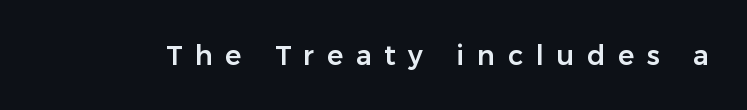
{"italic": "no", "underline": "no", "letter_spacing": "wide", "letter_spacing_em": 0.47, "glyph_px": 27}
